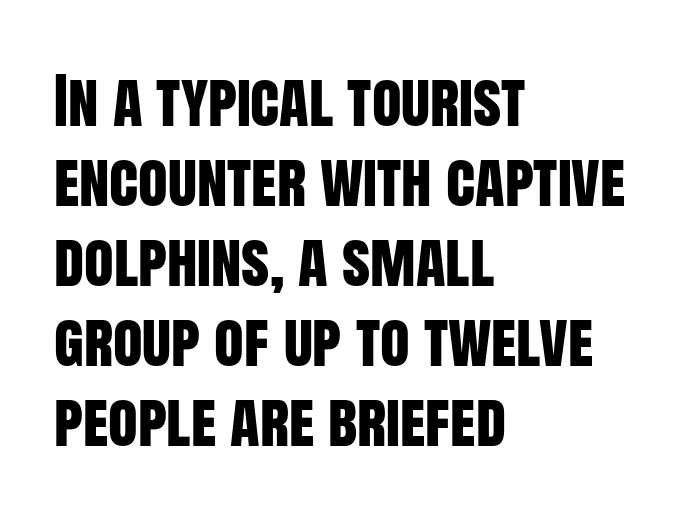
Q: Is the text italic (slanted)? A: No, it is upright.
Q: Is the typeface a serif or a sans-serif typeface? A: Sans-serif.
Q: Is the text underlined? A: No.
Q: How is the paragraph aligned? A: Left-aligned.
Q: Is the spacing between letters normal or unusually wide? A: Normal.
Q: Is the spacing between lines tight, normal or loose? A: Normal.
Q: Width (condensed, normal, or wide)? A: Condensed.
Q: Stroke contrast? A: Low.
Q: x-height? A: Large.
Q: Monospaced? A: No.
